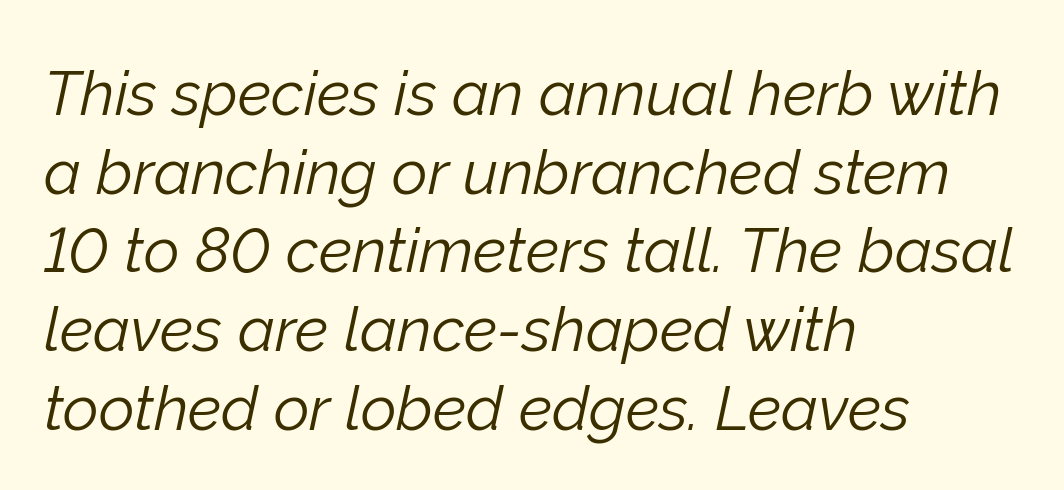
Q: Is the text bold? A: No.
Q: Is the text italic (slanted)? A: Yes, it leans right by about 12 degrees.
Q: Is the text underlined? A: No.
Q: How is the paragraph aligned? A: Left-aligned.
Q: Is the spacing between letters normal or unusually wide? A: Normal.
Q: Is the spacing between lines tight, normal or loose? A: Normal.
Q: Width (condensed, normal, or wide)? A: Normal.
Q: Stroke contrast? A: Low.
Q: x-height? A: Medium.
Q: Monospaced? A: No.
